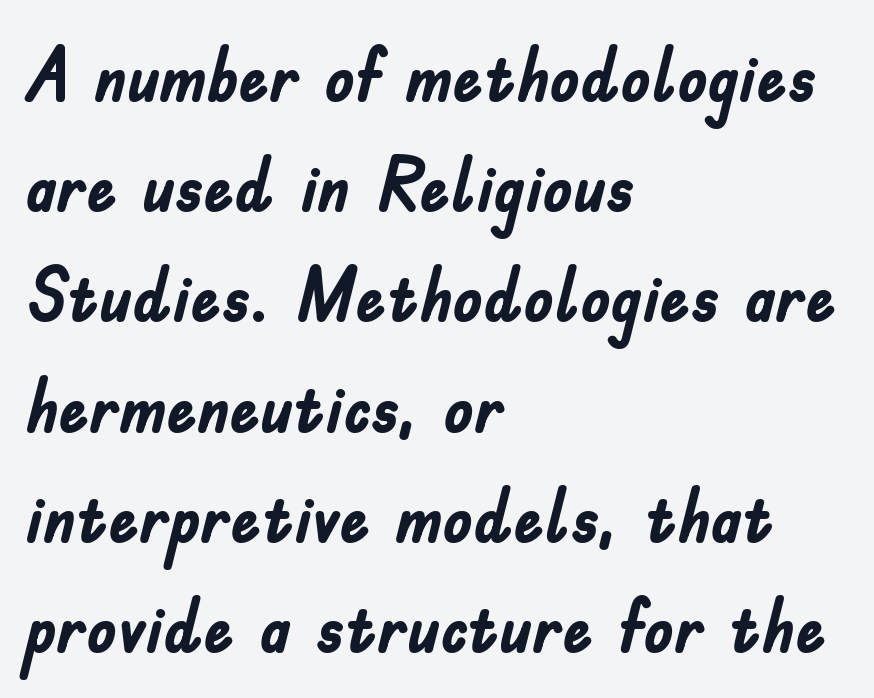
{"serif": "no", "bold": "yes", "weight": "semibold", "width": "condensed", "stroke_contrast": "low", "x_height": "small", "monospaced": "no", "underline": "no", "align": "left", "line_spacing": "normal", "line_spacing_ratio": 1.47, "letter_spacing": "normal", "letter_spacing_em": 0.0, "glyph_px": 75}
